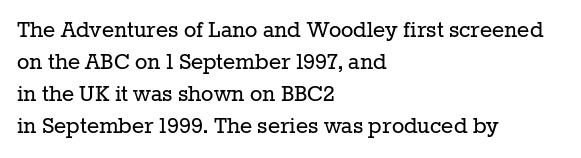
{"italic": "no", "bold": "no", "underline": "no", "align": "left", "line_spacing_ratio": 1.23, "letter_spacing": "normal", "letter_spacing_em": 0.0, "glyph_px": 26}
